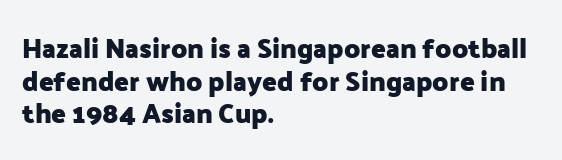
{"italic": "no", "bold": "yes", "underline": "no", "align": "left", "line_spacing_ratio": 1.21, "letter_spacing": "normal", "letter_spacing_em": 0.0, "glyph_px": 27}
